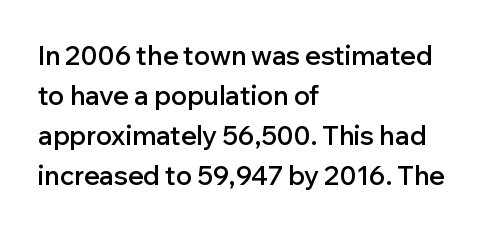
{"italic": "no", "bold": "semi", "underline": "no", "align": "left", "line_spacing": "normal", "line_spacing_ratio": 1.54, "letter_spacing": "normal", "letter_spacing_em": 0.0, "glyph_px": 26}
